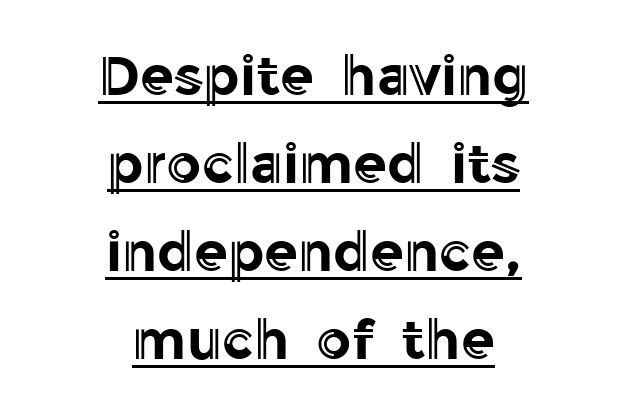
Q: Is the text italic (slanted)? A: No, it is upright.
Q: Is the text underlined? A: Yes.
Q: How is the paragraph aligned? A: Centered.
Q: Is the spacing between letters normal or unusually wide? A: Normal.
Q: Is the spacing between lines tight, normal or loose? A: Normal.
Q: Width (condensed, normal, or wide)? A: Normal.
Q: x-height? A: Medium.
Q: Monospaced? A: No.
